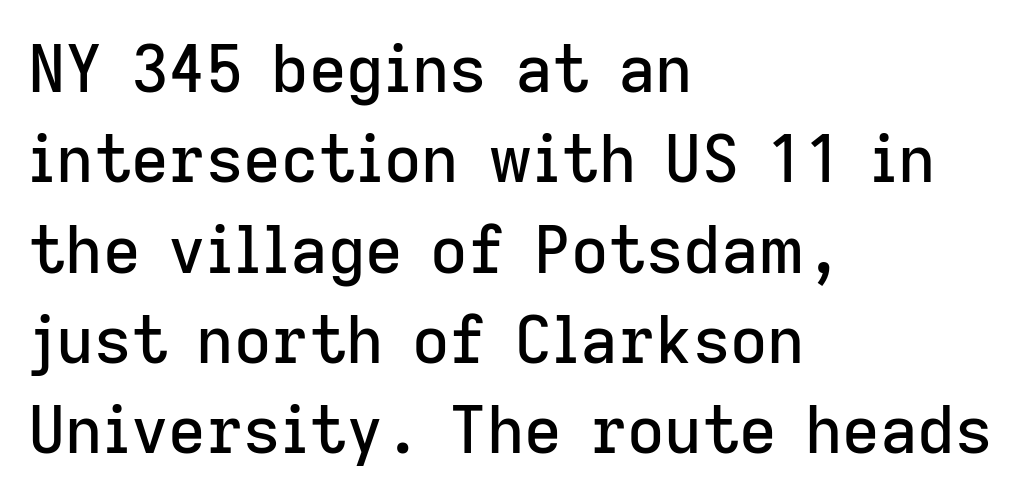
The image shows 65 px sans-serif type, upright; set left-aligned, normal line spacing (1.39x), normal letter spacing, not underlined; low stroke contrast and a medium x-height.
